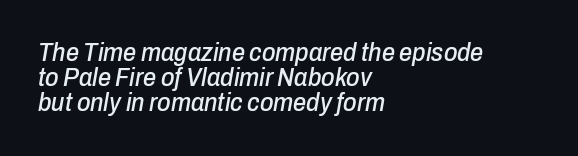
The image shows 26 px text type, italic (leaning right); set left-aligned, tight line spacing (0.97x), normal letter spacing, not underlined.
